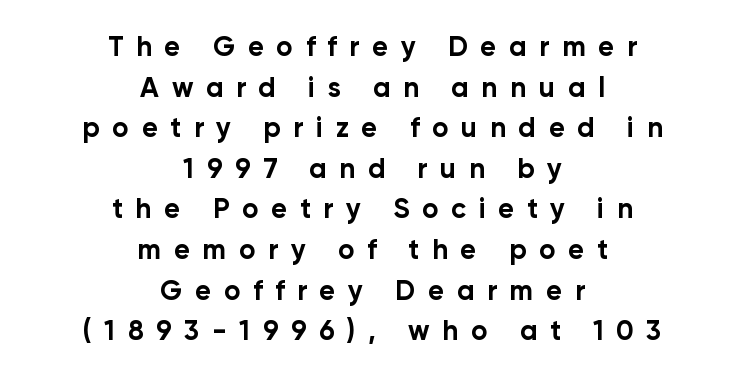
What stands out about the letter spacing? Its width — letters are far apart. Summary of weight: heavy, a full bold. Note the varied advance widths — an 'i' is clearly narrower than an 'm'. Each letter's strokes conclude bluntly, with no projecting serifs. Quick note: not italic, upright.
